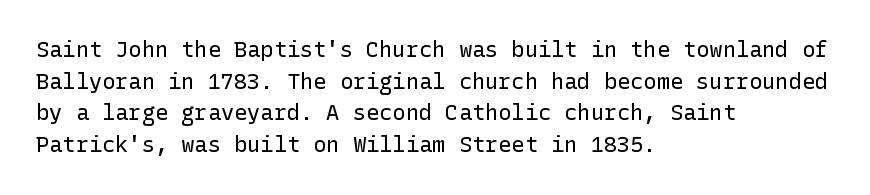
Q: Is the text bold? A: No.
Q: Is the text italic (slanted)? A: No, it is upright.
Q: Is the text underlined? A: No.
Q: How is the paragraph aligned? A: Left-aligned.
Q: Is the spacing between letters normal or unusually wide? A: Normal.
Q: Is the spacing between lines tight, normal or loose? A: Normal.
